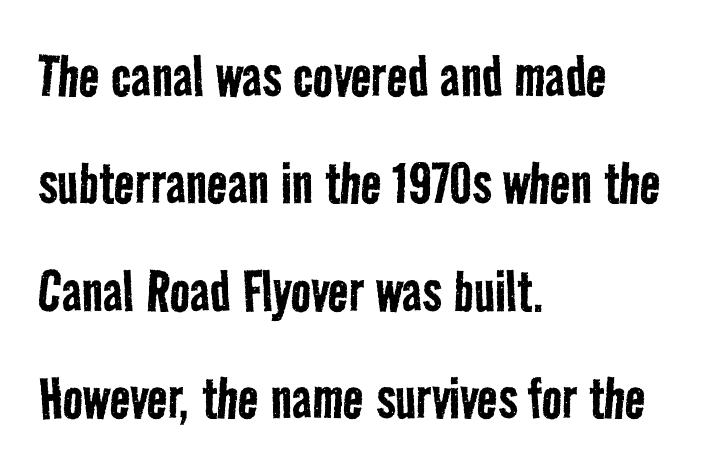
{"serif": "no", "bold": "no", "weight": "regular", "width": "condensed", "stroke_contrast": "low", "x_height": "medium", "monospaced": "no", "underline": "no", "align": "left", "line_spacing": "normal", "line_spacing_ratio": 1.58, "letter_spacing": "normal", "letter_spacing_em": 0.0, "glyph_px": 68}
